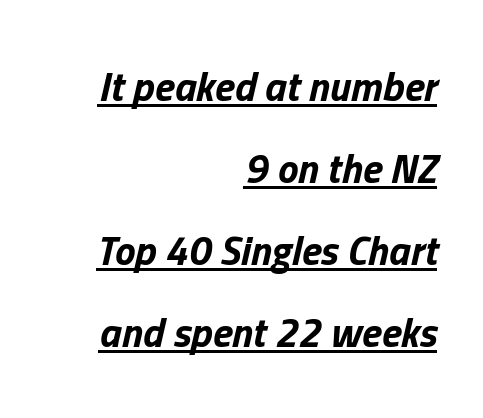
The glyphs are accompanied by a horizontal stroke just below them. A great deal of white space separates one row of letters from the next. The face used here is proportionally spaced, like ordinary book or web type. The face used here has a pronounced slope to its letters. Each glyph is drawn with heavy, bold strokes. A typesetter would call this zero additional tracking.
